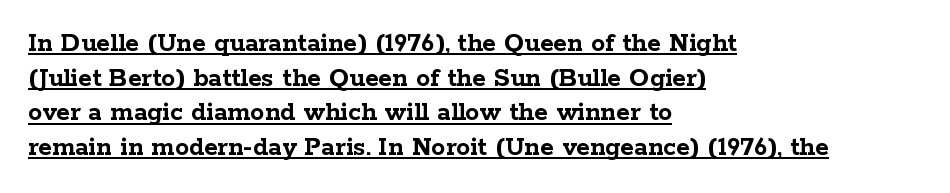
Designer's note — italics off, roman on. The rendering uses natural spacing where letterforms have individual widths. The rendering shows small feet on the letterforms — a serif design. You could call the tracking neutral — neither tight nor loose.
